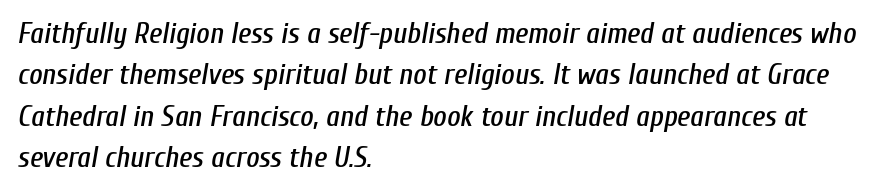
Q: Is the text italic (slanted)? A: Yes, it leans right by about 10 degrees.
Q: Is the text underlined? A: No.
Q: How is the paragraph aligned? A: Left-aligned.
Q: Is the spacing between letters normal or unusually wide? A: Normal.
Q: Is the spacing between lines tight, normal or loose? A: Normal.
Q: Width (condensed, normal, or wide)? A: Condensed.
Q: Stroke contrast? A: Low.
Q: x-height? A: Medium.
Q: Monospaced? A: No.
